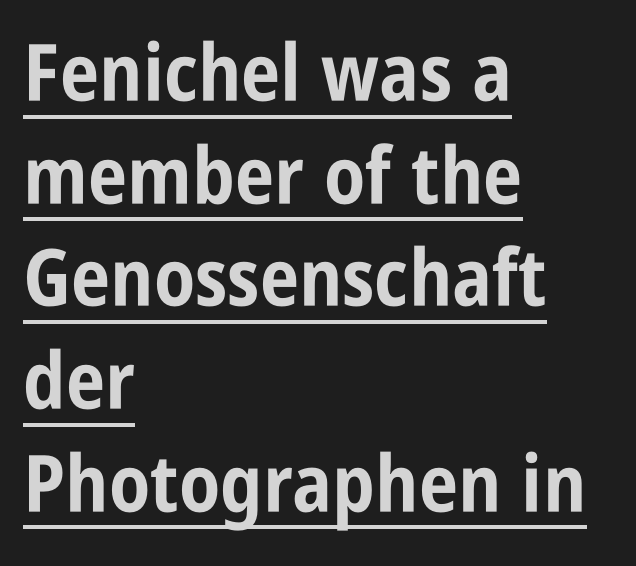
Q: Is the text bold? A: Yes.
Q: Is the text italic (slanted)? A: No, it is upright.
Q: Is the typeface a serif or a sans-serif typeface? A: Sans-serif.
Q: Is the text underlined? A: Yes.
Q: How is the paragraph aligned? A: Left-aligned.
Q: Is the spacing between letters normal or unusually wide? A: Normal.
Q: Is the spacing between lines tight, normal or loose? A: Normal.
Q: Width (condensed, normal, or wide)? A: Condensed.
Q: Stroke contrast? A: Low.
Q: x-height? A: Large.
Q: Monospaced? A: No.
